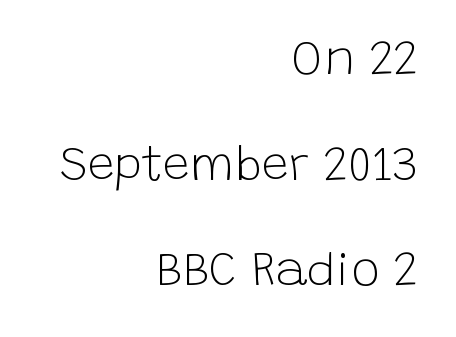
Q: Is the text bold? A: No.
Q: Is the text italic (slanted)? A: No, it is upright.
Q: Is the typeface a serif or a sans-serif typeface? A: Sans-serif.
Q: Is the text underlined? A: No.
Q: How is the paragraph aligned? A: Right-aligned.
Q: Is the spacing between letters normal or unusually wide? A: Normal.
Q: Is the spacing between lines tight, normal or loose? A: Loose.
Q: Width (condensed, normal, or wide)? A: Normal.
Q: Stroke contrast? A: Low.
Q: x-height? A: Large.
Q: Monospaced? A: No.
